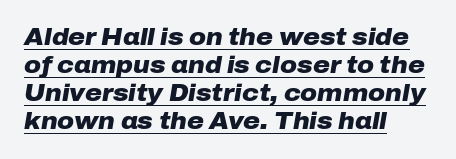
{"italic": "yes", "lean": "right", "slant_degrees": 10, "bold": "yes", "underline": "yes", "align": "left", "line_spacing_ratio": 1.22, "letter_spacing": "normal", "letter_spacing_em": 0.0, "glyph_px": 23}
